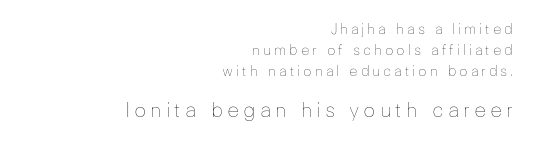
Compared with typical paragraphs, the rows here are spaced about the same. Bold? No — there's no thickening of the strokes. The following chunk of copy outweighs the initial chunk in type size. Unmarked baselines from the first word to the last. The setting favours the right margin, as signatures and pull-quotes sometimes do. This is the regular roman posture of the typeface.
